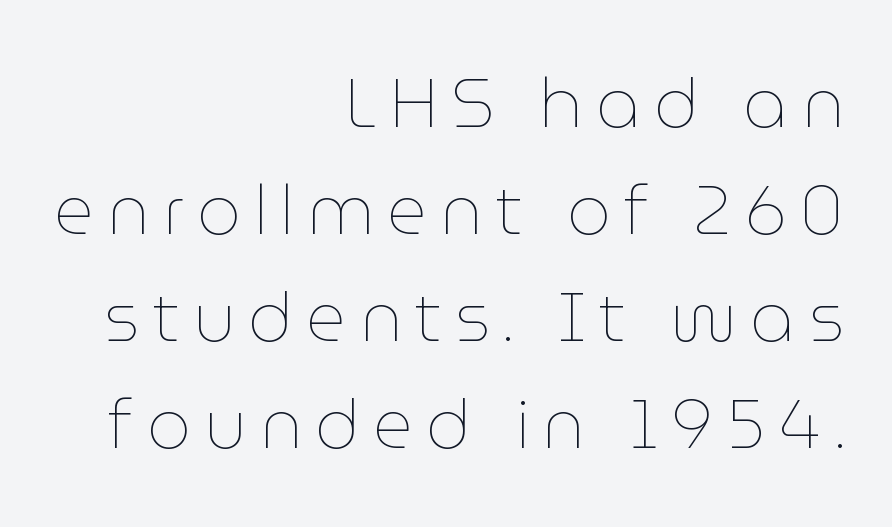
The image shows 69 px thin type, upright; set right-aligned, normal line spacing (1.55x), not underlined; low stroke contrast and a medium x-height.
